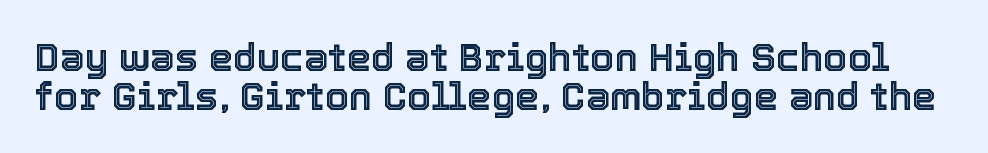
{"italic": "no", "width": "normal", "x_height": "medium", "monospaced": "no", "underline": "no", "line_spacing": "tight", "line_spacing_ratio": 1.0, "letter_spacing": "normal", "letter_spacing_em": 0.0, "glyph_px": 39}
